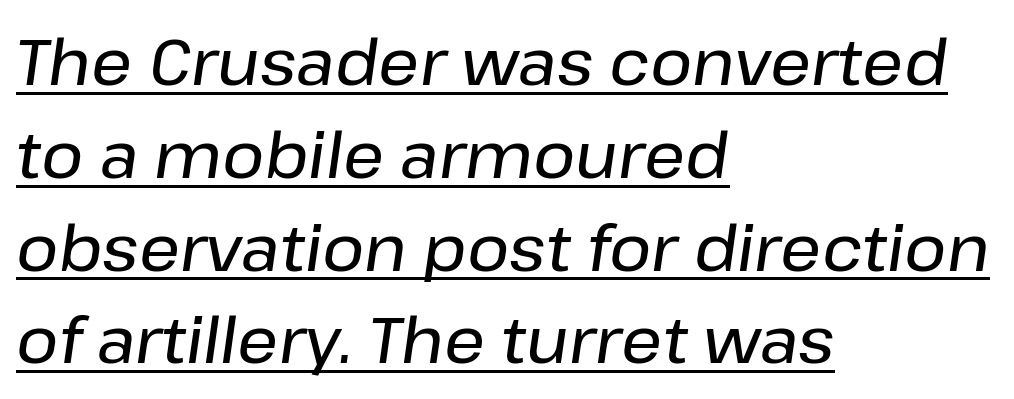
The image shows 64 px text type, italic (leaning right); set left-aligned, normal line spacing (1.45x), normal letter spacing, underlined; low stroke contrast and a medium x-height.
